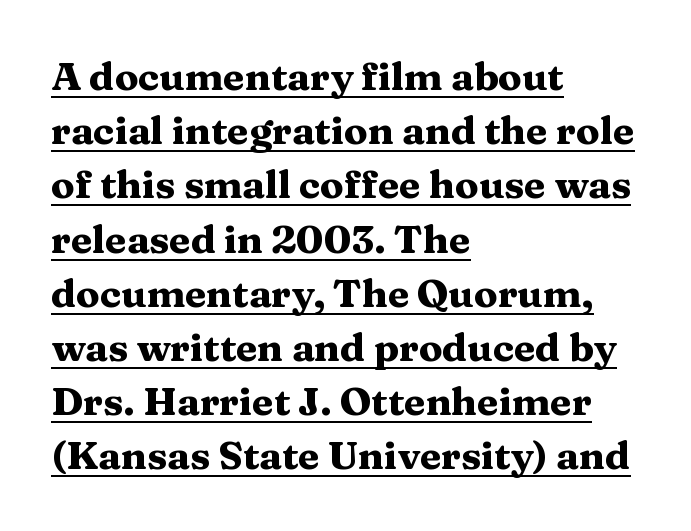
Old-style or modern, the face here clearly has serifs. Ordinary non-slanted type is in use. These lines stack with their left ends in a neat column. Like a heading marked for emphasis, these lines bear an underscore. Tracking value appears to be zero — textbook default spacing. Do the characters align in a grid? No, the font is proportional.
